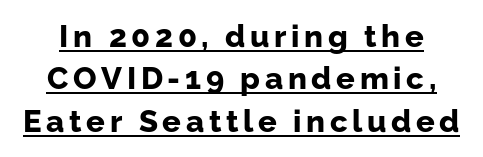
The image shows 31 px bold sans-serif type, upright; set normal line spacing (1.37x), underlined; low stroke contrast and a medium x-height.
